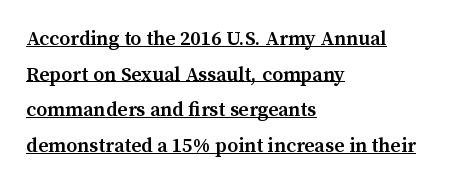
Q: Is the text bold? A: Semi-bold.
Q: Is the text italic (slanted)? A: No, it is upright.
Q: Is the text underlined? A: Yes.
Q: How is the paragraph aligned? A: Left-aligned.
Q: Is the spacing between letters normal or unusually wide? A: Normal.
